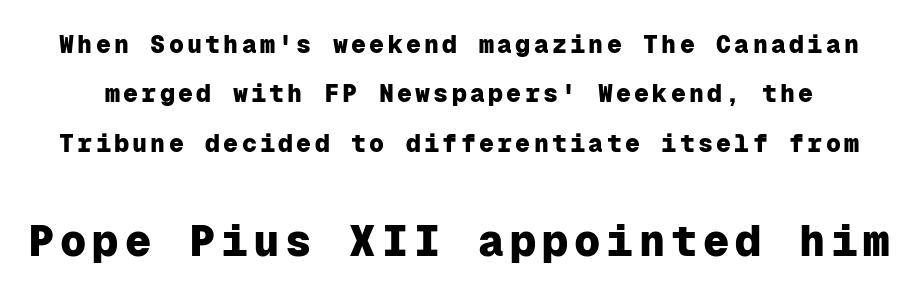
Q: Is the text bold? A: Yes.
Q: Is the text italic (slanted)? A: No, it is upright.
Q: Is the typeface a serif or a sans-serif typeface? A: Sans-serif.
Q: Is the text underlined? A: No.
Q: Is the spacing between lines tight, normal or loose? A: Loose.
Q: Which block of text is set in a larger size, the first (top) or the second (bottom)? A: The second (bottom) one.
Q: Width (condensed, normal, or wide)? A: Normal.
Q: Stroke contrast? A: Low.
Q: x-height? A: Medium.
Q: Monospaced? A: Yes.
